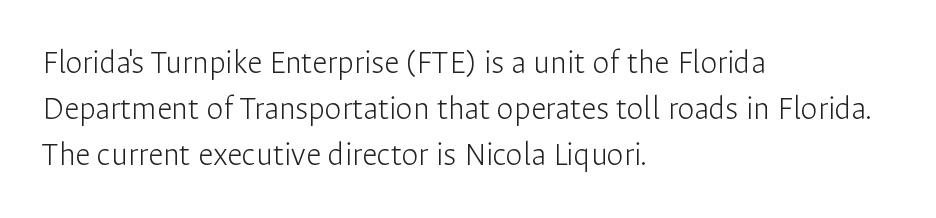
{"serif": "no", "italic": "no", "bold": "no", "weight": "light", "width": "normal", "stroke_contrast": "low", "x_height": "medium", "monospaced": "no", "underline": "no", "align": "left", "line_spacing": "normal", "line_spacing_ratio": 1.35, "letter_spacing": "normal", "letter_spacing_em": 0.0, "glyph_px": 34}
